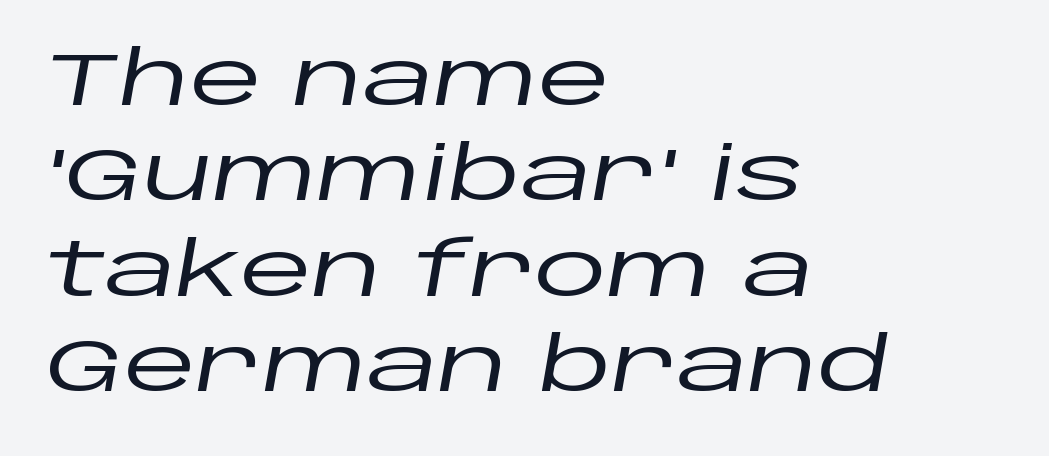
Q: Is the text italic (slanted)? A: Yes, it leans right by about 10 degrees.
Q: Is the text underlined? A: No.
Q: How is the paragraph aligned? A: Left-aligned.
Q: Is the spacing between letters normal or unusually wide? A: Normal.
Q: Is the spacing between lines tight, normal or loose? A: Normal.
Q: Width (condensed, normal, or wide)? A: Wide.
Q: Stroke contrast? A: Low.
Q: x-height? A: Large.
Q: Monospaced? A: No.
